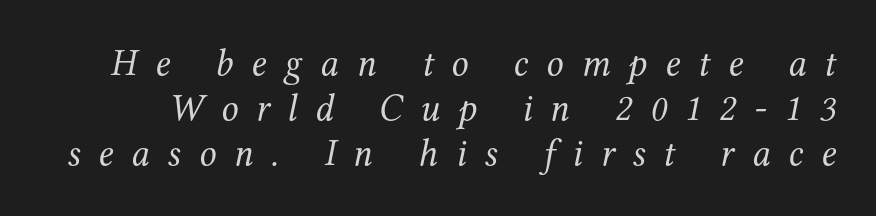
The image shows 38 px regular-weight serif type, italic (leaning right); set line spacing 1.18x, unusually wide letter spacing (+0.47 em), not underlined; medium stroke contrast and a medium x-height.
